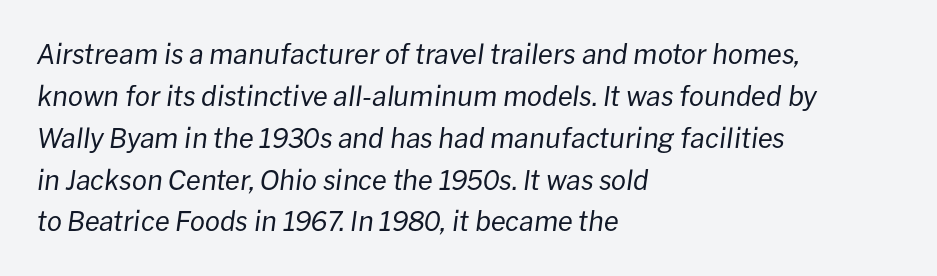
Q: Is the text bold? A: No.
Q: Is the text italic (slanted)? A: Yes, it leans right by about 8 degrees.
Q: Is the text underlined? A: No.
Q: How is the paragraph aligned? A: Left-aligned.
Q: Is the spacing between letters normal or unusually wide? A: Normal.
Q: Is the spacing between lines tight, normal or loose? A: Normal.
